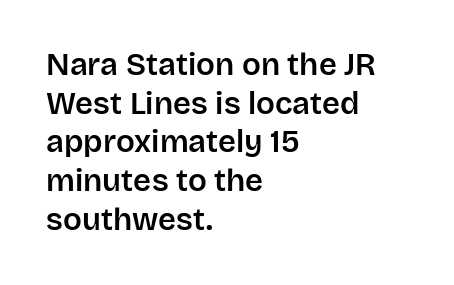
{"serif": "no", "italic": "no", "width": "normal", "stroke_contrast": "low", "x_height": "large", "monospaced": "no", "underline": "no", "align": "left", "line_spacing": "normal", "line_spacing_ratio": 1.25, "letter_spacing": "normal", "letter_spacing_em": 0.0, "glyph_px": 31}
